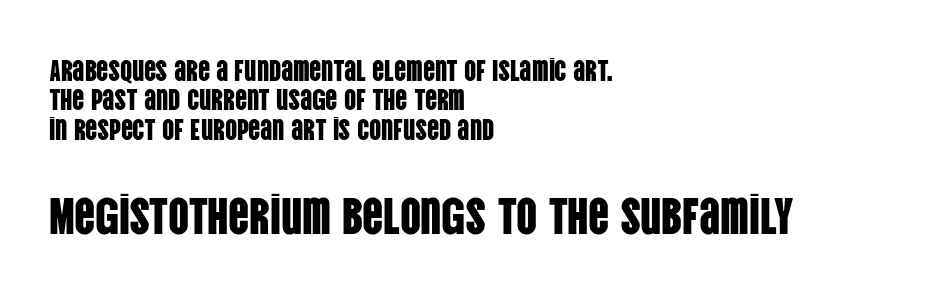
The emphasis by scale lands on block number two, below. What stands out about the letter spacing? Nothing — it is the standard amount. When letters stand straight like this, we call the style roman or upright. This block would grow much taller if given ordinary leading; it's compressed now. In terms of letterform style, serifs are entirely absent. This sample has the flowing, uneven cadence of proportional lettering.
